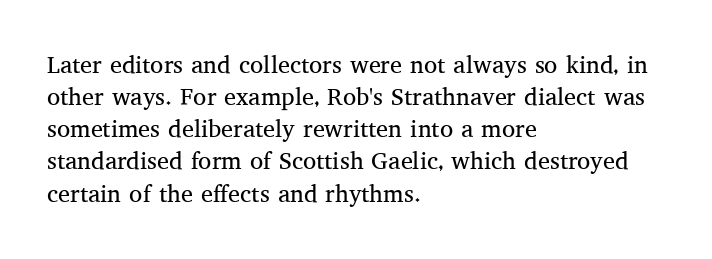
The strip under each line holds only bare page. You could call the tracking neutral — neither tight nor loose. Where is the straight margin? On the left. Upright lettering throughout. The weight tops out at a normal text grade.
